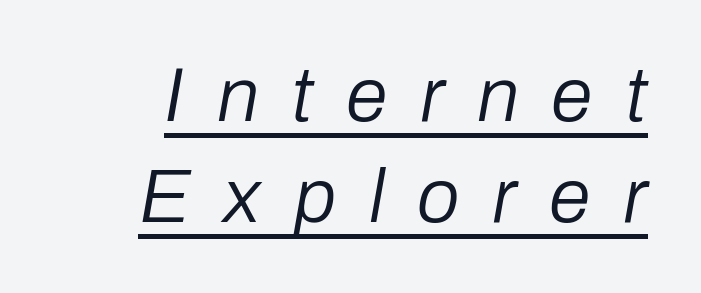
{"italic": "yes", "lean": "right", "slant_degrees": 10, "bold": "no", "weight": "regular", "width": "normal", "stroke_contrast": "low", "x_height": "medium", "monospaced": "no", "underline": "yes", "line_spacing": "normal", "line_spacing_ratio": 1.33, "letter_spacing": "wide", "letter_spacing_em": 0.43, "glyph_px": 76}
